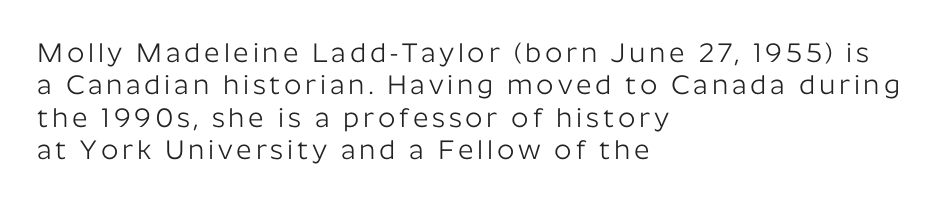
Unbolded letterforms with no extra heft. The passage shown is not underscored anywhere. Nope, not italic — everything's standing straight. The text block is weighted toward the left margin, trailing off unevenly rightward.
